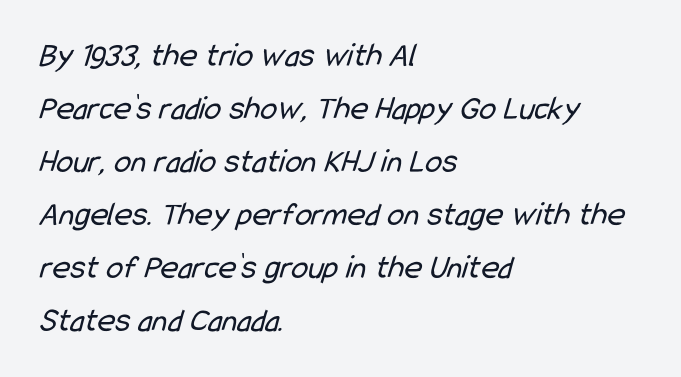
Q: Is the text bold? A: No.
Q: Is the typeface a serif or a sans-serif typeface? A: Sans-serif.
Q: Is the text underlined? A: No.
Q: How is the paragraph aligned? A: Left-aligned.
Q: Is the spacing between letters normal or unusually wide? A: Normal.
Q: Is the spacing between lines tight, normal or loose? A: Normal.
Q: Width (condensed, normal, or wide)? A: Condensed.
Q: Stroke contrast? A: Low.
Q: x-height? A: Medium.
Q: Monospaced? A: No.
